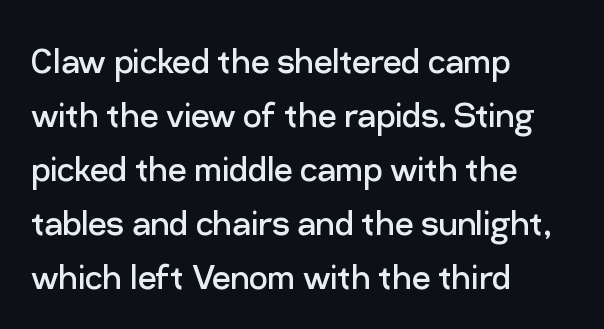
Q: Is the text bold? A: No.
Q: Is the text italic (slanted)? A: No, it is upright.
Q: Is the typeface a serif or a sans-serif typeface? A: Sans-serif.
Q: Is the text underlined? A: No.
Q: How is the paragraph aligned? A: Left-aligned.
Q: Is the spacing between letters normal or unusually wide? A: Normal.
Q: Is the spacing between lines tight, normal or loose? A: Normal.
Q: Width (condensed, normal, or wide)? A: Normal.
Q: Stroke contrast? A: Low.
Q: x-height? A: Medium.
Q: Monospaced? A: No.
